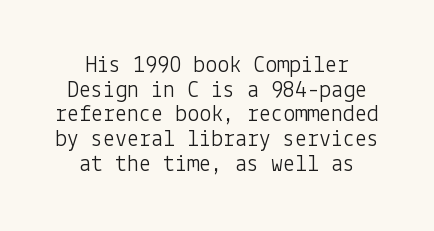
The image shows 24 px text type, upright; set centered, tight line spacing (1.03x), normal letter spacing, not underlined.
